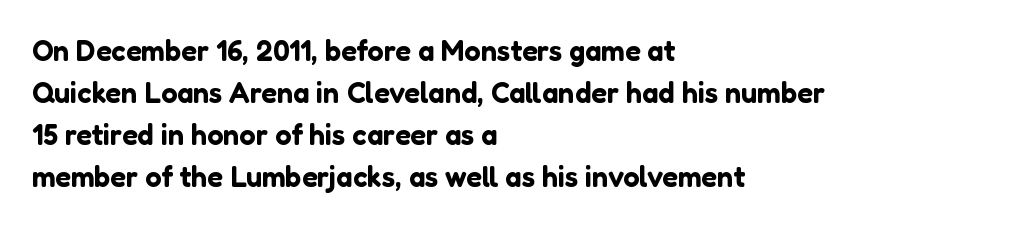
{"serif": "no", "italic": "no", "width": "normal", "stroke_contrast": "low", "x_height": "medium", "monospaced": "no", "underline": "no", "align": "left", "line_spacing": "normal", "line_spacing_ratio": 1.45, "letter_spacing": "normal", "letter_spacing_em": 0.0, "glyph_px": 29}
